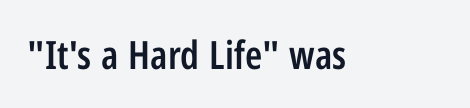
The image shows 39 px semibold, condensed sans-serif type, upright; set normal letter spacing, not underlined; low stroke contrast and a medium x-height.
